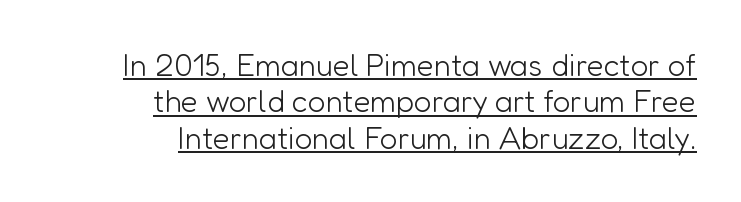
{"serif": "no", "italic": "no", "bold": "no", "weight": "light", "width": "normal", "stroke_contrast": "low", "x_height": "medium", "monospaced": "no", "underline": "yes", "align": "right", "line_spacing_ratio": 1.17, "letter_spacing": "normal", "letter_spacing_em": 0.0, "glyph_px": 31}
